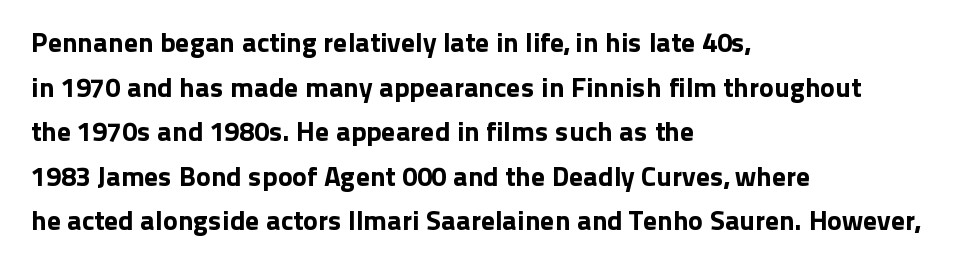
The passage shown is typed in a proportional face where columns would drift. The letters sit at their default tracking, neither squeezed nor spread. This is roman type, the default non-slanted kind. Every row of glyphs begins at an identical x-position on the left.
